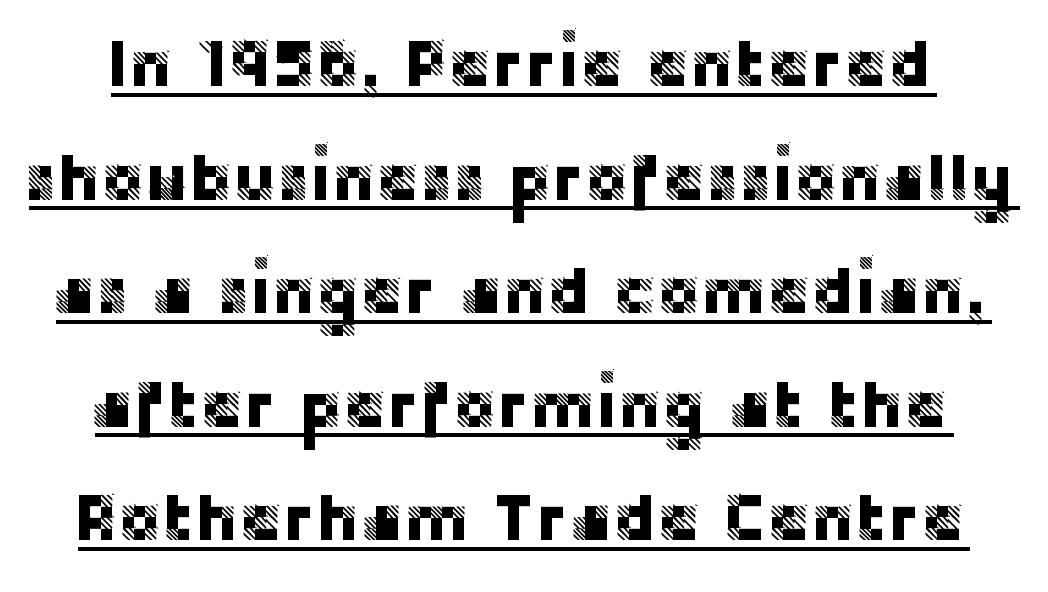
The image shows 66 px sans-serif type, upright; set line spacing 1.72x, normal letter spacing, underlined; low stroke contrast and a large x-height.
